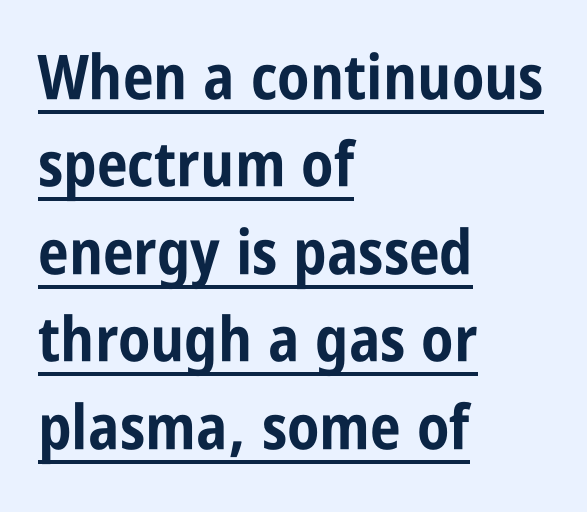
{"serif": "no", "italic": "no", "bold": "yes", "weight": "bold", "width": "condensed", "stroke_contrast": "low", "x_height": "large", "monospaced": "no", "underline": "yes", "align": "left", "line_spacing": "normal", "line_spacing_ratio": 1.41, "letter_spacing": "normal", "letter_spacing_em": 0.0, "glyph_px": 62}
